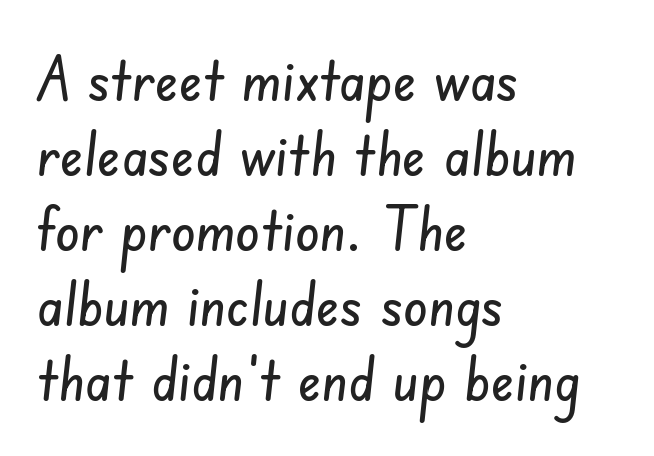
The image shows 62 px condensed sans-serif type; set left-aligned, line spacing 1.21x, normal letter spacing, not underlined; low stroke contrast and a small x-height.
